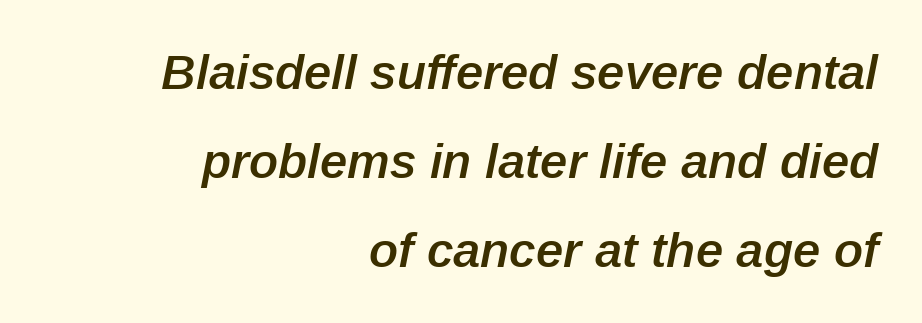
The image shows 49 px semibold type, italic (leaning right); set right-aligned, line spacing 1.82x, normal letter spacing, not underlined; low stroke contrast and a medium x-height.
